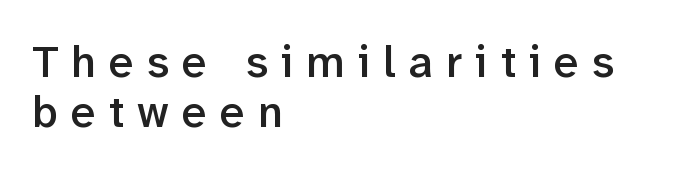
Q: Is the text bold? A: Semi-bold.
Q: Is the text italic (slanted)? A: No, it is upright.
Q: Is the typeface a serif or a sans-serif typeface? A: Sans-serif.
Q: Is the text underlined? A: No.
Q: How is the paragraph aligned? A: Left-aligned.
Q: Is the spacing between letters normal or unusually wide? A: Unusually wide.
Q: Is the spacing between lines tight, normal or loose? A: Tight.
Q: Width (condensed, normal, or wide)? A: Normal.
Q: Stroke contrast? A: Low.
Q: x-height? A: Medium.
Q: Monospaced? A: No.
